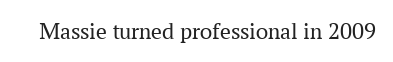
{"italic": "no", "bold": "no", "underline": "no", "letter_spacing": "normal", "letter_spacing_em": 0.0, "glyph_px": 24}
